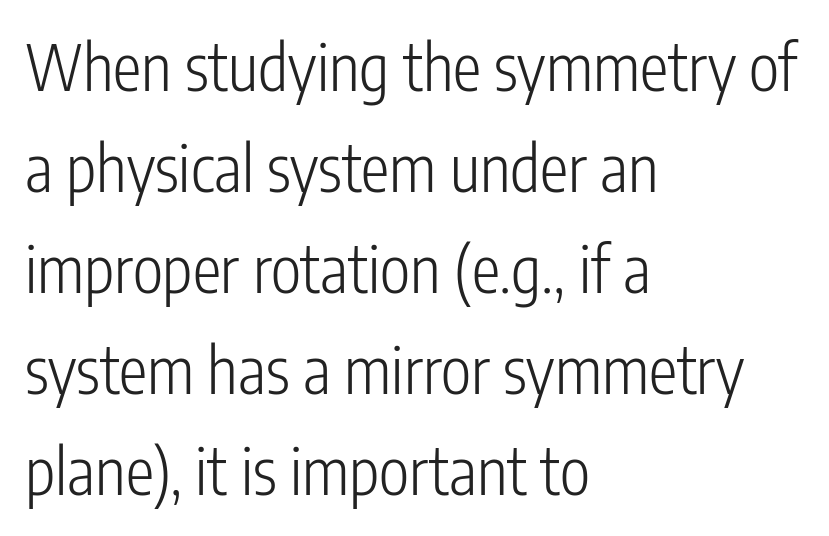
The image shows 64 px light, condensed sans-serif type, upright; set left-aligned, normal line spacing (1.58x), normal letter spacing, not underlined; low stroke contrast and a medium x-height.
